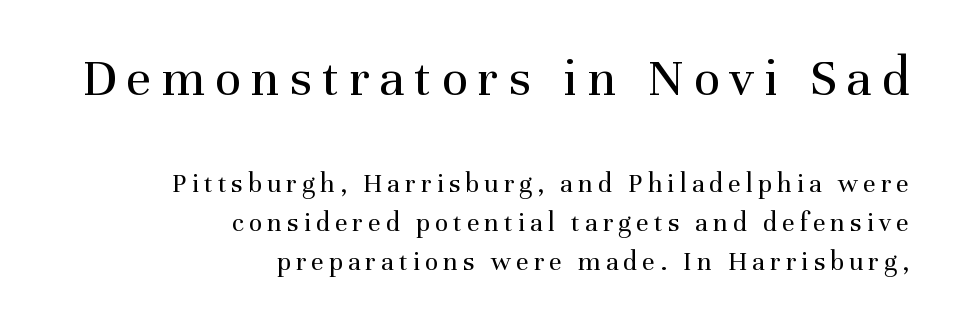
The block of text has a typical density, with ordinary space between rows. It's the straight-up-and-down kind of type. The letters advance in unequal steps, a hallmark of proportional type. The face used here is seriffed, in the tradition of book romans. Compare the two chunks: the upper has the greater cap height.
